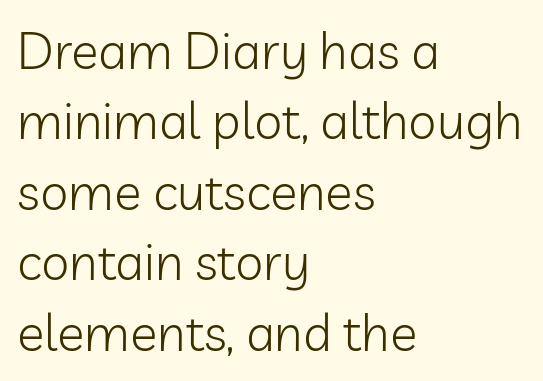
{"serif": "no", "italic": "no", "bold": "no", "weight": "light", "width": "normal", "stroke_contrast": "low", "x_height": "medium", "monospaced": "no", "underline": "no", "align": "left", "line_spacing": "normal", "line_spacing_ratio": 1.38, "letter_spacing": "normal", "letter_spacing_em": 0.0, "glyph_px": 51}
